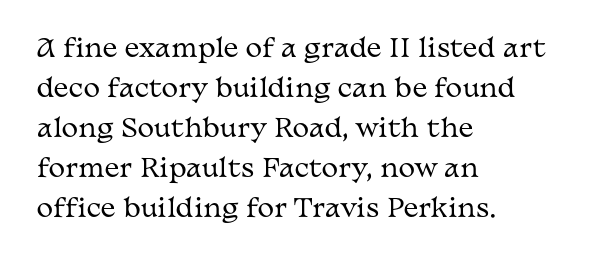
The area under the type is left untouched. A typesetter would mark this as roman, not italic. What's the leading like? Ordinary, nothing unusual. A typesetter would call this zero additional tracking. Which margin do the lines hug? The left one — the right edge is uneven. The cut favours lightness, reaching ordinary text weight at its darkest.
